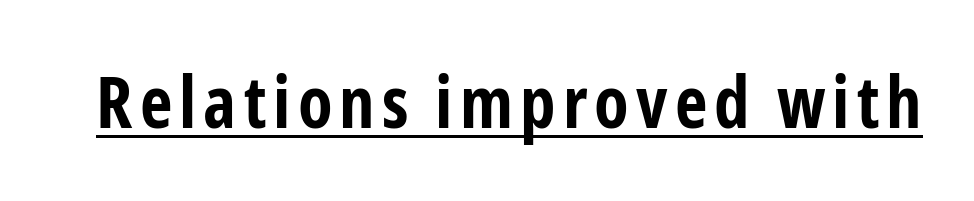
Q: Is the text bold? A: Yes.
Q: Is the text italic (slanted)? A: No, it is upright.
Q: Is the typeface a serif or a sans-serif typeface? A: Sans-serif.
Q: Is the text underlined? A: Yes.
Q: Width (condensed, normal, or wide)? A: Condensed.
Q: Stroke contrast? A: Low.
Q: x-height? A: Medium.
Q: Monospaced? A: No.
